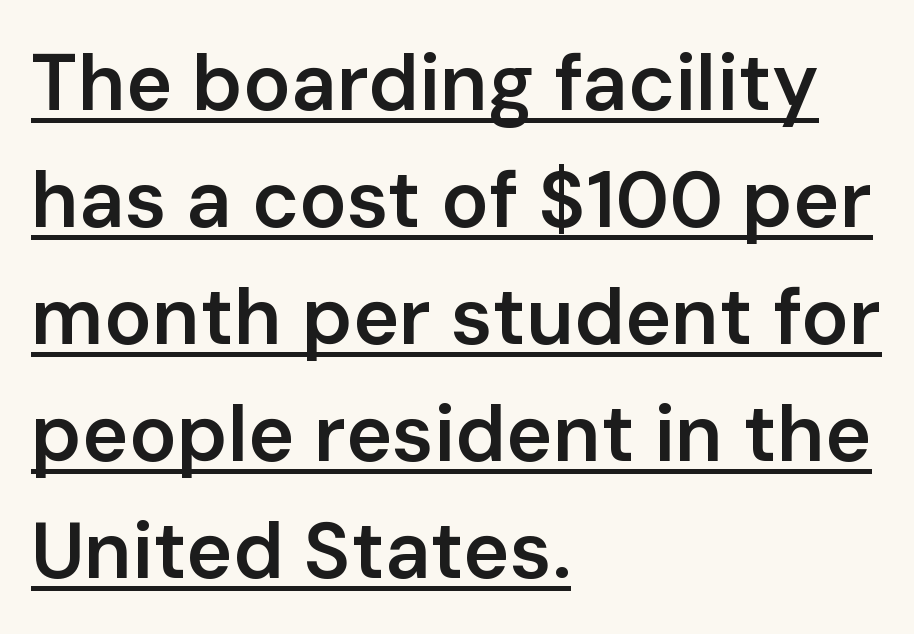
Set as a demibold, roughly 600 on the weight scale. These lines sit exactly where default settings would place them. You can see a thin bar hugging the bottom of the glyphs. Grotesque or geometric, the face here clearly has no serifs. Character widths vary here, with narrow letters taking less room than wide ones. Honestly, the letter spacing is just normal — you wouldn't notice it.
